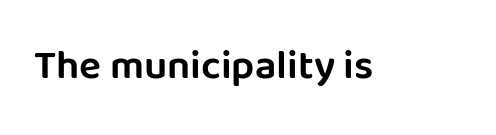
Q: Is the text italic (slanted)? A: No, it is upright.
Q: Is the typeface a serif or a sans-serif typeface? A: Sans-serif.
Q: Is the text underlined? A: No.
Q: Is the spacing between letters normal or unusually wide? A: Normal.
Q: Width (condensed, normal, or wide)? A: Normal.
Q: Stroke contrast? A: Low.
Q: x-height? A: Large.
Q: Monospaced? A: No.
